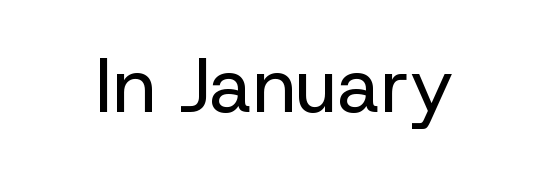
The image shows 77 px regular-weight sans-serif type, upright; set centered, normal letter spacing, not underlined; low stroke contrast and a medium x-height.
